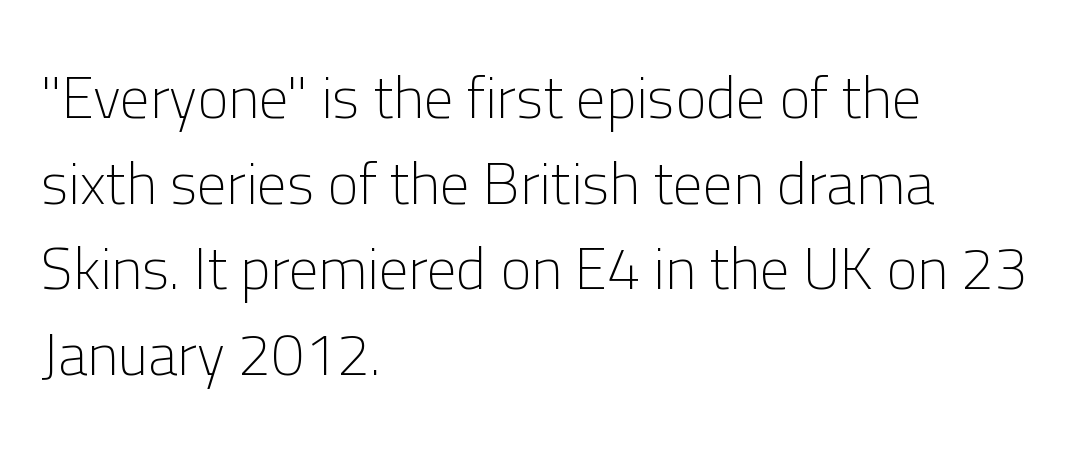
{"serif": "no", "italic": "no", "bold": "no", "weight": "light", "width": "normal", "stroke_contrast": "low", "x_height": "medium", "monospaced": "no", "underline": "no", "align": "left", "line_spacing": "normal", "line_spacing_ratio": 1.45, "letter_spacing": "normal", "letter_spacing_em": 0.0, "glyph_px": 59}
